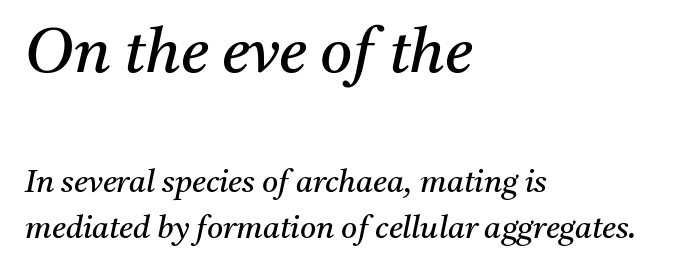
The image shows 62 px regular-weight serif type, italic (leaning right); set left-aligned, normal line spacing (1.5x), normal letter spacing, not underlined; the first (top) block is 2.0x larger; medium stroke contrast and a medium x-height.
